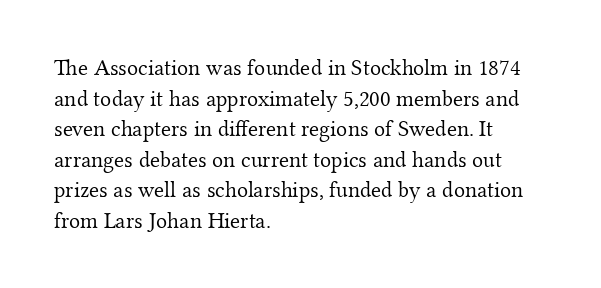
Q: Is the text bold? A: No.
Q: Is the text italic (slanted)? A: No, it is upright.
Q: Is the text underlined? A: No.
Q: How is the paragraph aligned? A: Left-aligned.
Q: Is the spacing between letters normal or unusually wide? A: Normal.
Q: Is the spacing between lines tight, normal or loose? A: Normal.
